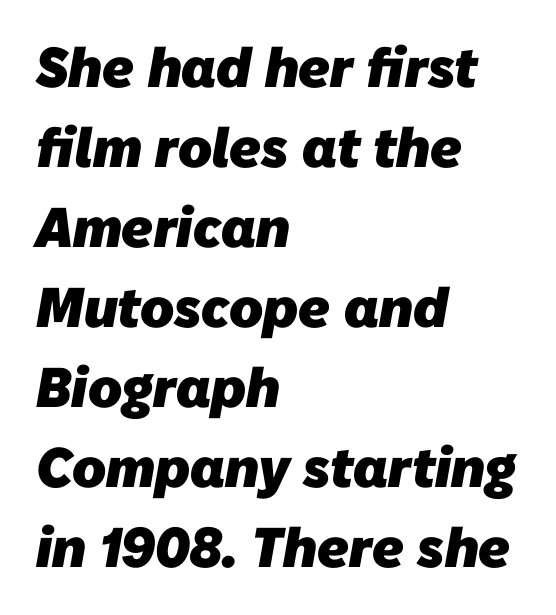
What kind of face is this? One without serifs — a sans. Each glyph is drawn with heavy, bold strokes. Varying glyph widths throughout — classic text-font behaviour. Words appear dense and cohesive because spacing is normal.
